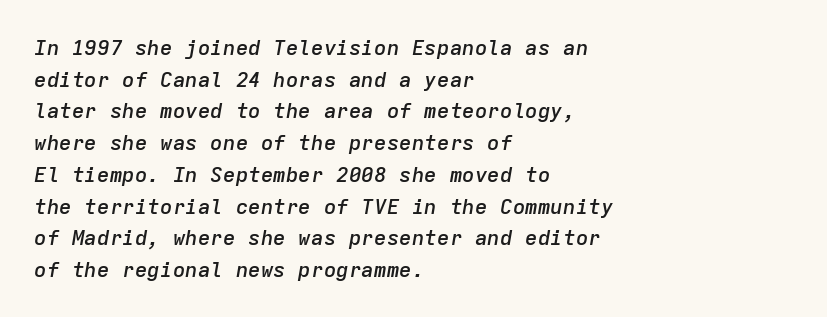
The letters are semibold — heavier than regular but short of a full bold. There's an unmistakable incline to the writing here. One-word summary of the alignment: left. Reading down the column, the eye jumps a familiar distance to each next line.
